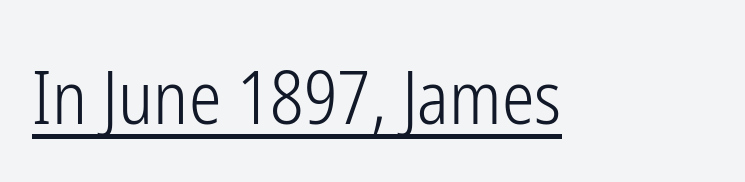
Q: Is the text bold? A: No.
Q: Is the text italic (slanted)? A: No, it is upright.
Q: Is the typeface a serif or a sans-serif typeface? A: Sans-serif.
Q: Is the text underlined? A: Yes.
Q: Is the spacing between letters normal or unusually wide? A: Normal.
Q: Width (condensed, normal, or wide)? A: Condensed.
Q: Stroke contrast? A: Low.
Q: x-height? A: Medium.
Q: Monospaced? A: No.
